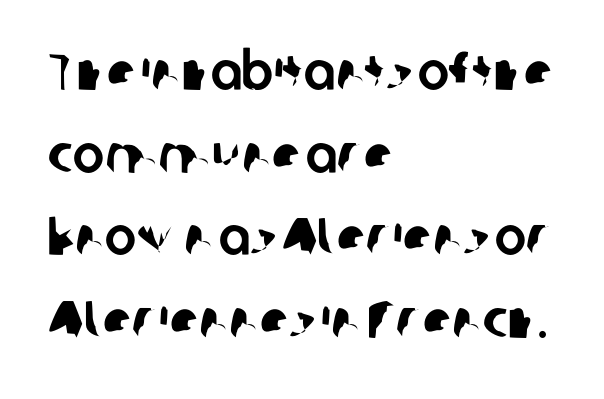
Q: Is the typeface a serif or a sans-serif typeface? A: Sans-serif.
Q: Is the text underlined? A: No.
Q: How is the paragraph aligned? A: Left-aligned.
Q: Is the spacing between letters normal or unusually wide? A: Normal.
Q: Is the spacing between lines tight, normal or loose? A: Normal.
Q: Width (condensed, normal, or wide)? A: Normal.
Q: Stroke contrast? A: Low.
Q: x-height? A: Medium.
Q: Monospaced? A: No.
